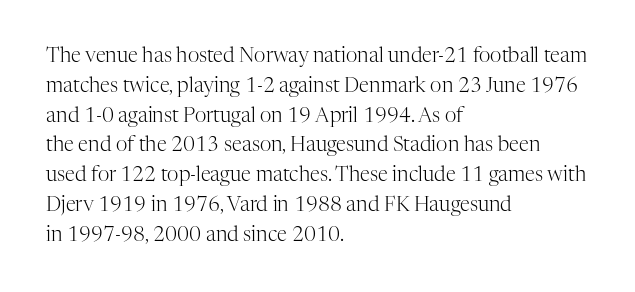
Rule under the text: the space is simply empty. Upright lettering throughout. This rendering leaves character spacing at its baseline value. If you drew a ruler down the left edge, every line would touch it. Is there much room between lines? A standard amount, neither cramped nor airy. This reads as an unemphasized weight, regular at the heaviest.
